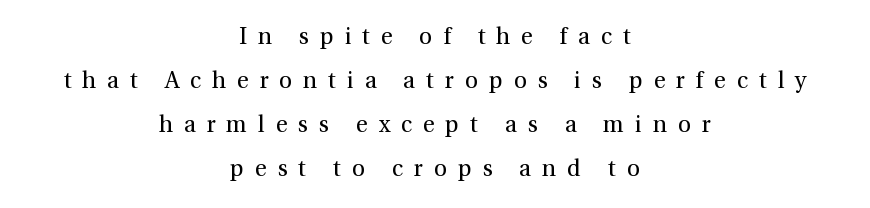
{"italic": "no", "bold": "no", "underline": "no", "align": "center", "line_spacing": "loose", "line_spacing_ratio": 1.91, "letter_spacing": "wide", "letter_spacing_em": 0.47, "glyph_px": 23}
